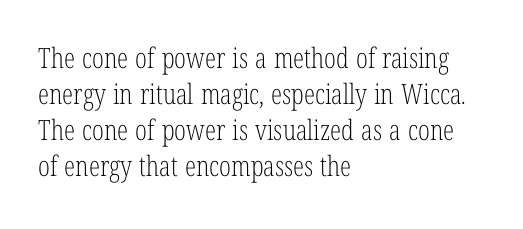
Typeset ragged right — the left edge is the straight one. This sample has the flowing, uneven cadence of proportional lettering. A clean baseline with only descenders dipping below it. Caption: face not bold, strokes unweighted. The rendering keeps characters at their native spacing. The text was rendered using a seriffed face with decorative stroke endings.
